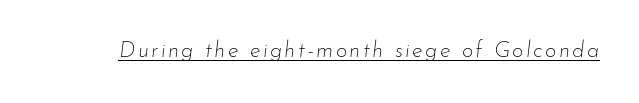
The image shows 22 px text type, italic (leaning right); set underlined.
